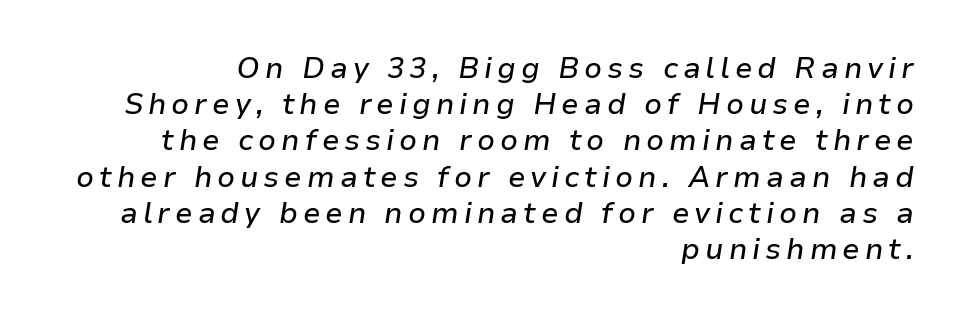
Q: Is the text italic (slanted)? A: Yes, it leans right by about 9 degrees.
Q: Is the text underlined? A: No.
Q: How is the paragraph aligned? A: Right-aligned.
Q: Is the spacing between lines tight, normal or loose? A: Normal.
Q: Width (condensed, normal, or wide)? A: Normal.
Q: Stroke contrast? A: Low.
Q: x-height? A: Medium.
Q: Monospaced? A: No.
